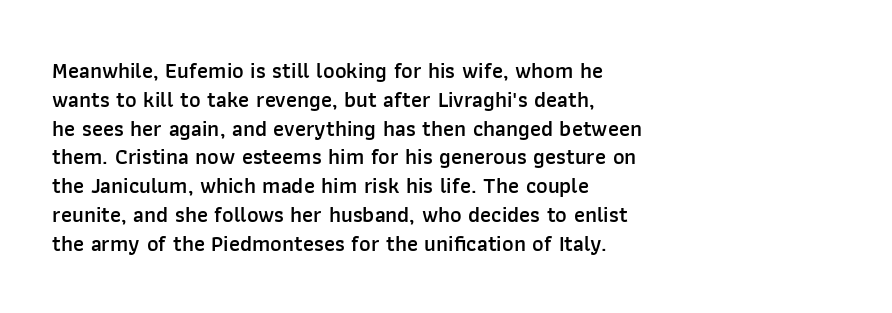
Left-aligned paragraph, ragged on the right. This sample uses plain, unmodified letter spacing. The lettering holds an erect, upright posture throughout. Underlining? Definitely not there. Students, this is semibold: more ink than regular, less than bold.
